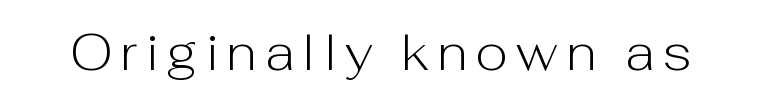
The image shows 51 px light sans-serif type, upright; set not underlined; low stroke contrast and a medium x-height.
